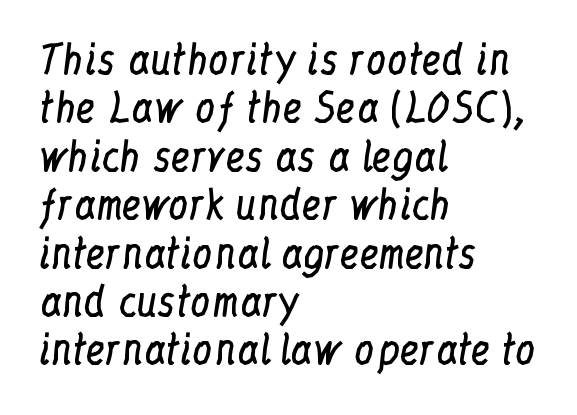
The image shows 40 px regular-weight, condensed serif type; set left-aligned, line spacing 1.21x, normal letter spacing, not underlined; low stroke contrast and a medium x-height.
